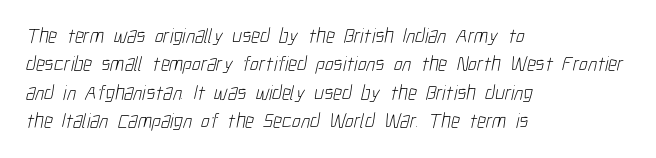
{"bold": "no", "underline": "no", "align": "left", "line_spacing": "normal", "line_spacing_ratio": 1.35, "letter_spacing": "normal", "letter_spacing_em": 0.0, "glyph_px": 21}
